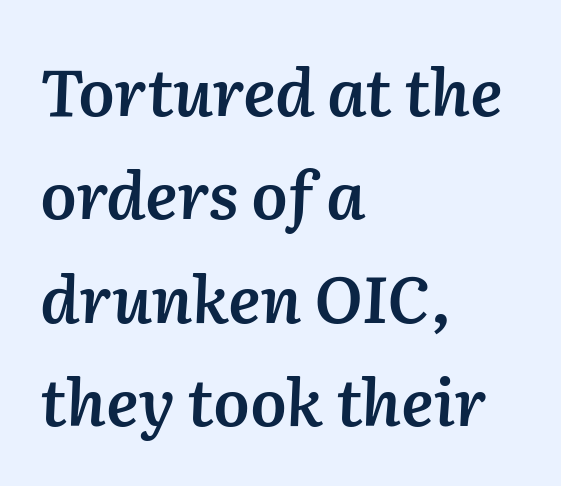
The image shows 65 px semibold type, italic (leaning right); set left-aligned, normal line spacing (1.59x), normal letter spacing, not underlined; medium stroke contrast and a medium x-height.
